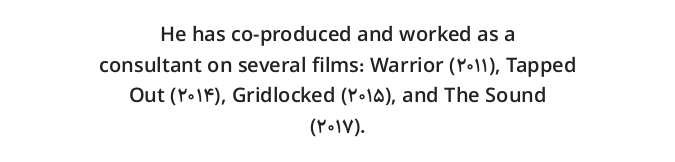
The image shows 20 px text type, upright; set centered, normal line spacing (1.53x), normal letter spacing, not underlined.
